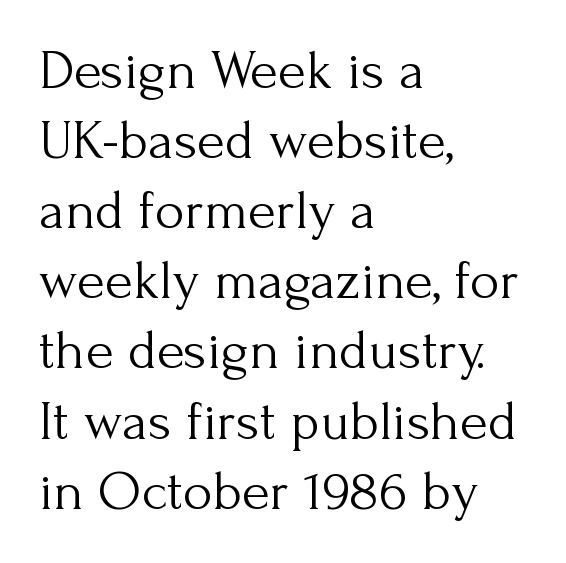
Is the type heavy? It reads as light-to-regular instead. Here the designer chose a conventional face with non-uniform glyph widths. Examine the stroke ends and you'll spot serifs. Left-aligned paragraph, ragged on the right. Is the letter spacing exaggerated? No — it looks like the ordinary default.
